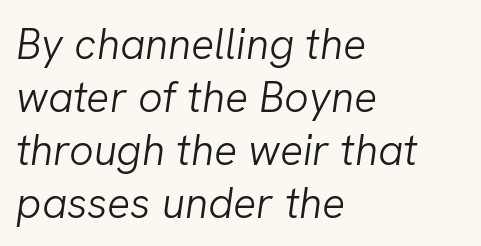
The image shows 43 px light type, italic (leaning right); set left-aligned, line spacing 1.23x, normal letter spacing, not underlined; low stroke contrast and a medium x-height.
